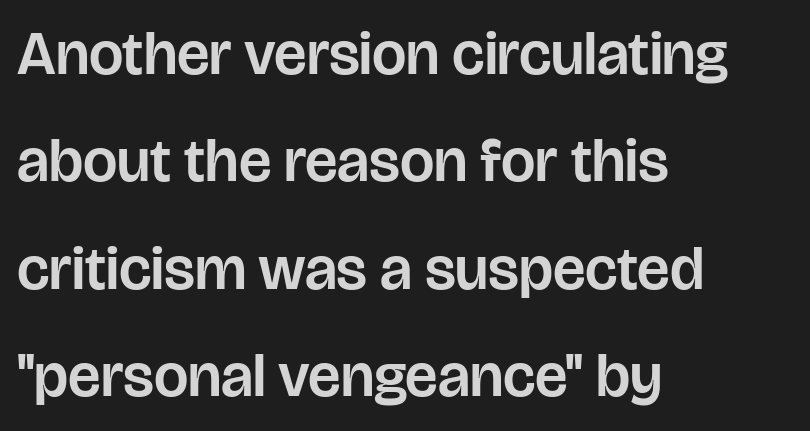
The image shows 61 px sans-serif type, upright; set left-aligned, line spacing 1.76x, normal letter spacing, not underlined; low stroke contrast and a large x-height.
